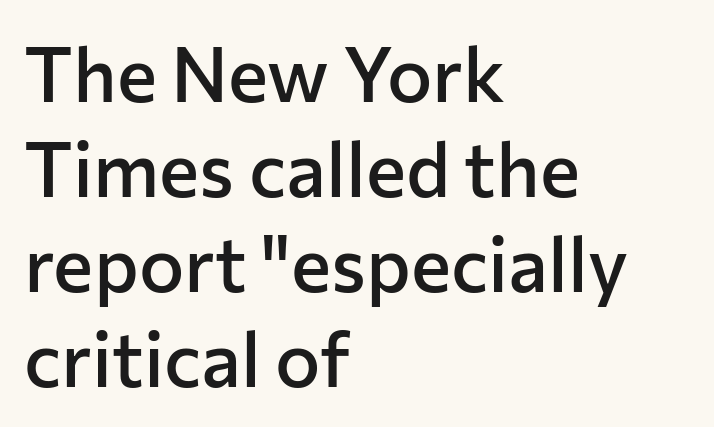
{"serif": "no", "italic": "no", "bold": "semi", "weight": "semibold", "width": "normal", "stroke_contrast": "low", "x_height": "medium", "monospaced": "no", "underline": "no", "align": "left", "line_spacing": "normal", "line_spacing_ratio": 1.25, "letter_spacing": "normal", "letter_spacing_em": 0.0, "glyph_px": 76}
